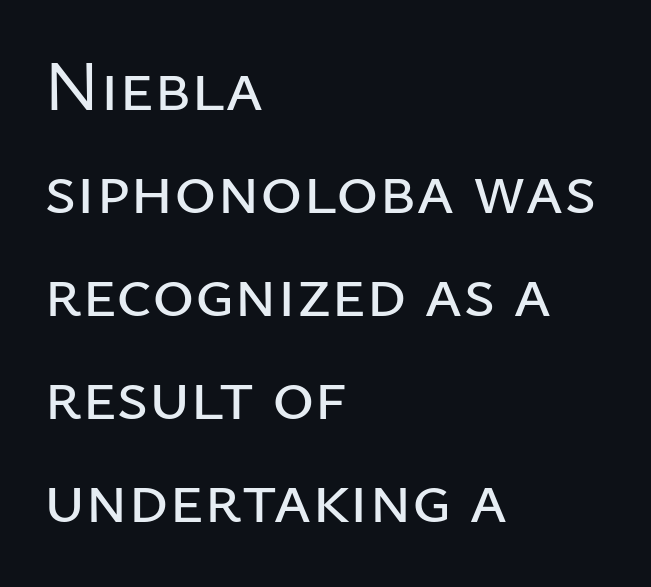
If you measured baseline to baseline, you'd find a middling distance. A typesetter would call this proportional, since set widths differ per character. The letters sit at their default tracking, neither squeezed nor spread. The specimen omits any rule beneath the text block's lines. Does the lettering tilt? It doesn't — this is upright. The type family on display is of the sans-serif kind.
